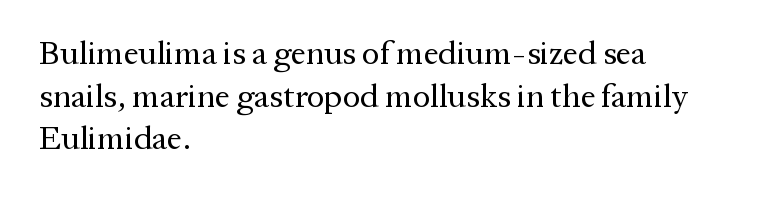
Q: Is the text bold? A: No.
Q: Is the text italic (slanted)? A: No, it is upright.
Q: Is the typeface a serif or a sans-serif typeface? A: Serif.
Q: Is the text underlined? A: No.
Q: How is the paragraph aligned? A: Left-aligned.
Q: Is the spacing between letters normal or unusually wide? A: Normal.
Q: Is the spacing between lines tight, normal or loose? A: Normal.
Q: Width (condensed, normal, or wide)? A: Normal.
Q: Stroke contrast? A: Medium.
Q: x-height? A: Medium.
Q: Monospaced? A: No.
